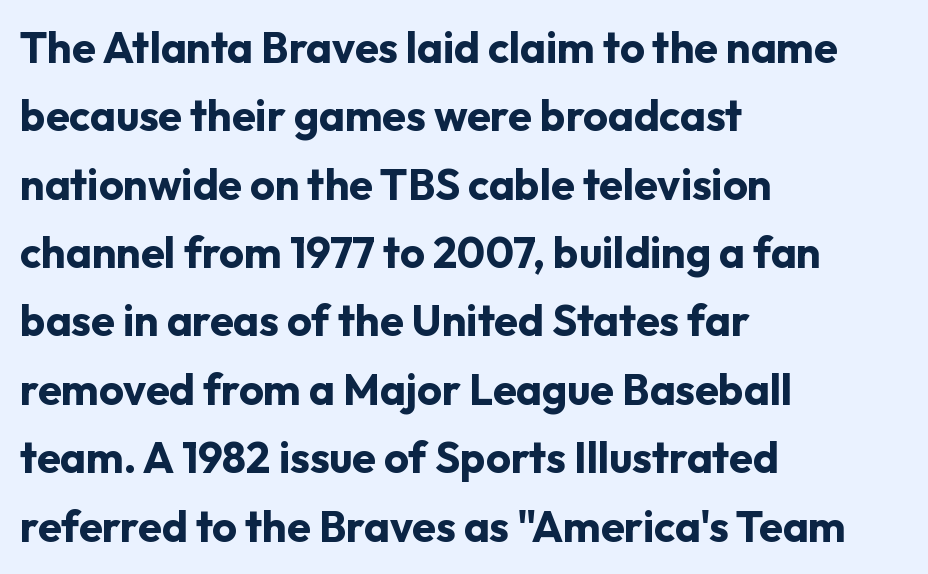
The image shows 43 px bold sans-serif type, upright; set left-aligned, normal line spacing (1.59x), normal letter spacing, not underlined; low stroke contrast and a medium x-height.
